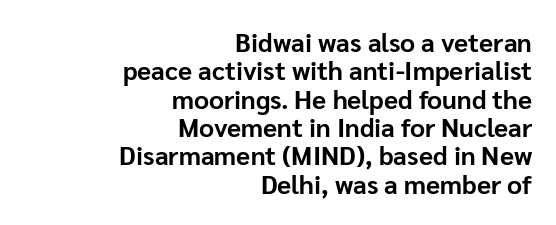
Q: Is the text bold? A: Yes.
Q: Is the text italic (slanted)? A: No, it is upright.
Q: Is the text underlined? A: No.
Q: How is the paragraph aligned? A: Right-aligned.
Q: Is the spacing between letters normal or unusually wide? A: Normal.
Q: Is the spacing between lines tight, normal or loose? A: Tight.
